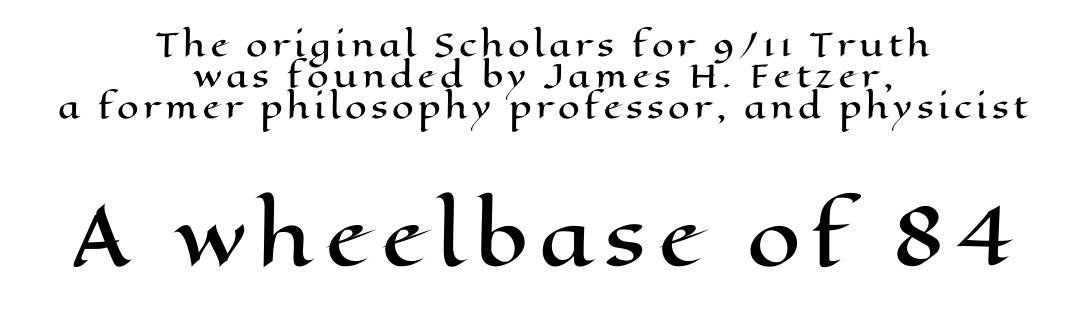
The image shows 77 px wide type, upright; set centered, tight line spacing (1.0x), not underlined; the second (bottom) block is 2.48x larger; high stroke contrast and a medium x-height.
